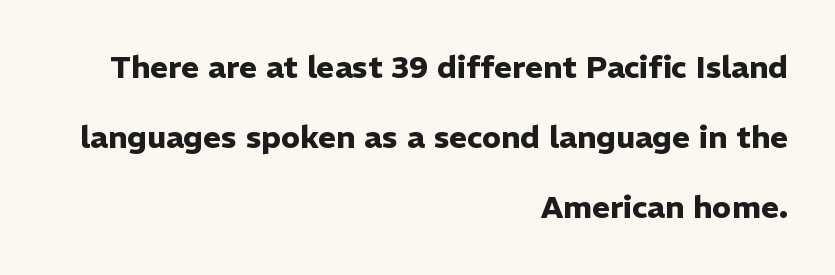
The image shows 31 px heavy sans-serif type, upright; set right-aligned, loose line spacing (2.26x), normal letter spacing, not underlined; low stroke contrast and a medium x-height.
